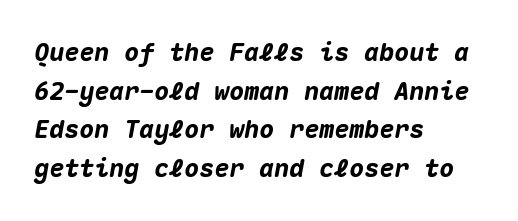
Q: Is the text bold? A: Yes.
Q: Is the text italic (slanted)? A: Yes, it leans right by about 10 degrees.
Q: Is the text underlined? A: No.
Q: How is the paragraph aligned? A: Left-aligned.
Q: Is the spacing between letters normal or unusually wide? A: Normal.
Q: Is the spacing between lines tight, normal or loose? A: Normal.
